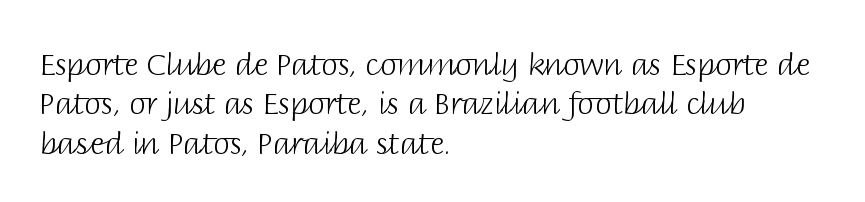
A typesetter would call this leading conventional body-copy spacing. The gap between lines stays unmarked. Font category for this specimen: sans-serif. Is this a heavy cut? Hardly; it is regular or lighter. In terms of letterspacing, this is plain default setting.
